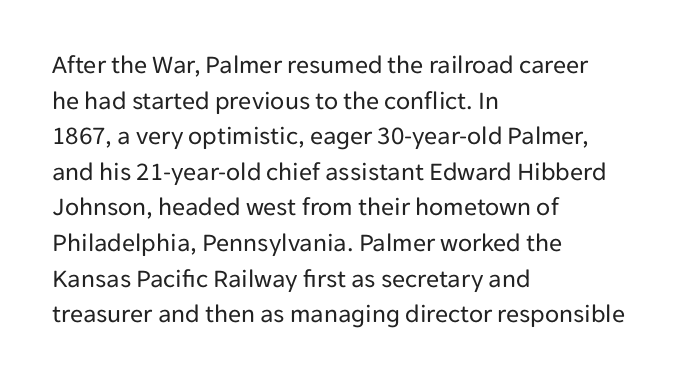
The line texture is even and compact thanks to regular tracking. Honestly, the row spacing looks completely unremarkable. Every row of glyphs begins at an identical x-position on the left. The letters stand straight up with perfectly vertical stems. Stroke thickness stays within the range of a standard reading face or lighter. Unmarked baselines from the first word to the last.
